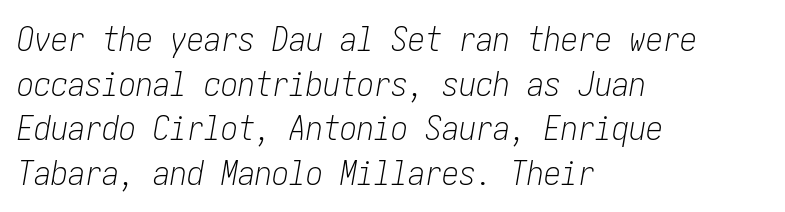
{"italic": "yes", "lean": "right", "slant_degrees": 10, "bold": "no", "weight": "light", "width": "condensed", "stroke_contrast": "low", "x_height": "medium", "underline": "no", "align": "left", "line_spacing": "normal", "line_spacing_ratio": 1.31, "letter_spacing": "normal", "letter_spacing_em": 0.0, "glyph_px": 34}
